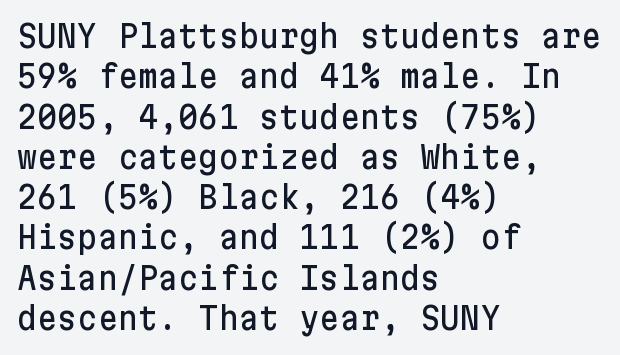
{"serif": "no", "italic": "no", "width": "normal", "stroke_contrast": "low", "x_height": "medium", "underline": "no", "align": "left", "line_spacing": "normal", "line_spacing_ratio": 1.3, "letter_spacing": "normal", "letter_spacing_em": 0.0, "glyph_px": 31}
